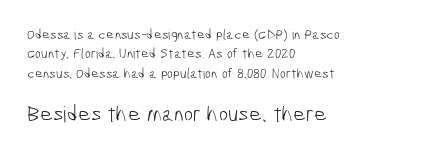
The image shows 22 px text type; set left-aligned, normal line spacing (1.39x), normal letter spacing, not underlined; the second (bottom) block is 1.57x larger.
